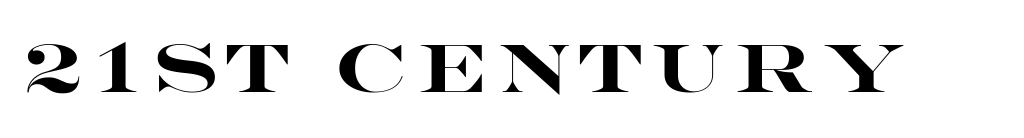
Is this a fixed-width face? No — the glyphs have proportional, varying widths. Rendered with straight, roman letterforms. How heavy is the stroke? Heavy — this is a bold.
